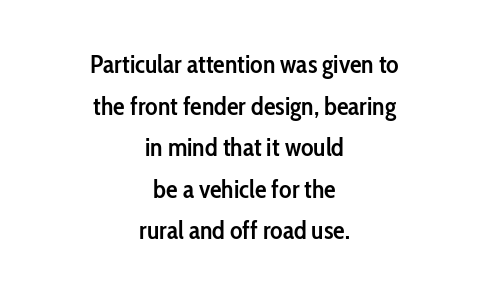
{"italic": "no", "bold": "semi", "underline": "no", "align": "center", "line_spacing": "normal", "line_spacing_ratio": 1.6, "letter_spacing": "normal", "letter_spacing_em": 0.0, "glyph_px": 26}
